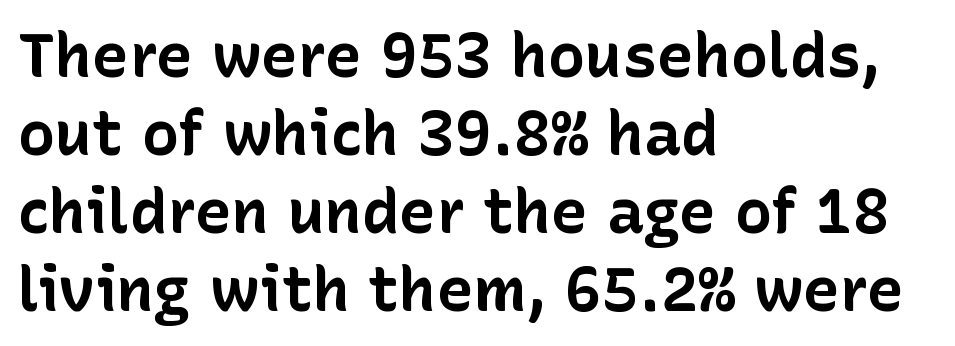
You could not count columns in this text — the font is proportionally spaced. Baseline-to-baseline distance is the conventional proportion of letter height. Tall strokes in this sample are plumb rather than angled. Nothing unusual about the tracking: characters are spaced as the font intends. Alignment: flush left.
